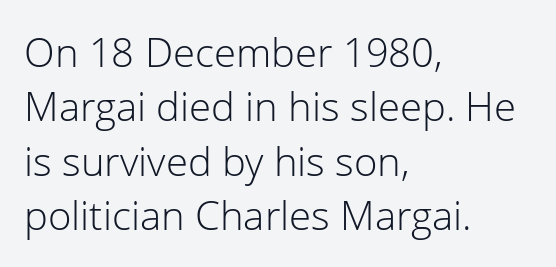
Q: Is the text bold? A: No.
Q: Is the text italic (slanted)? A: No, it is upright.
Q: Is the typeface a serif or a sans-serif typeface? A: Sans-serif.
Q: Is the text underlined? A: No.
Q: How is the paragraph aligned? A: Left-aligned.
Q: Is the spacing between letters normal or unusually wide? A: Normal.
Q: Is the spacing between lines tight, normal or loose? A: Normal.
Q: Width (condensed, normal, or wide)? A: Normal.
Q: Stroke contrast? A: Low.
Q: x-height? A: Medium.
Q: Monospaced? A: No.
